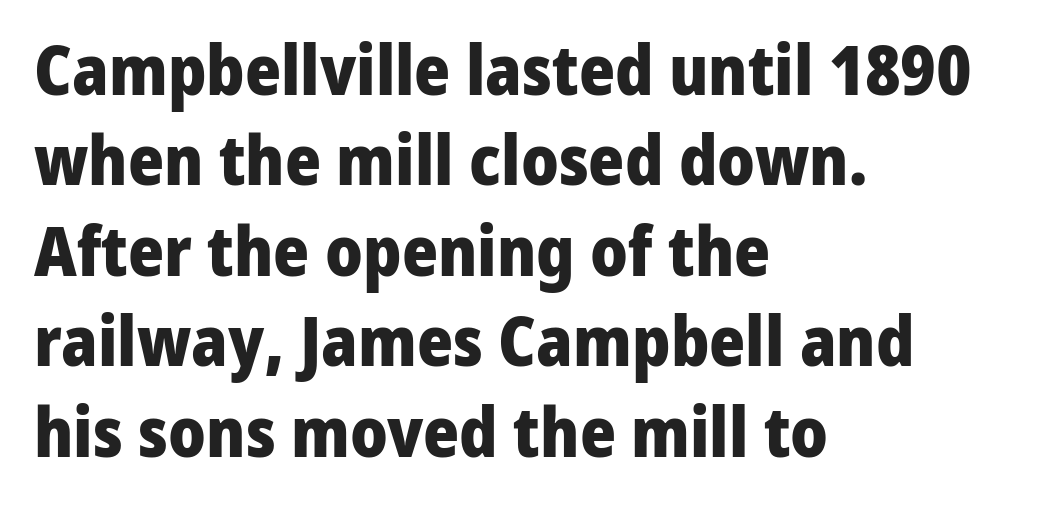
No italicization has been applied; the sample stays upright. Font category for this specimen: sans-serif. This rendering features lettering with no underline. The passage shown is typed in a proportional face where columns would drift. Regarding leading, the lines here are spaced in the standard way.
